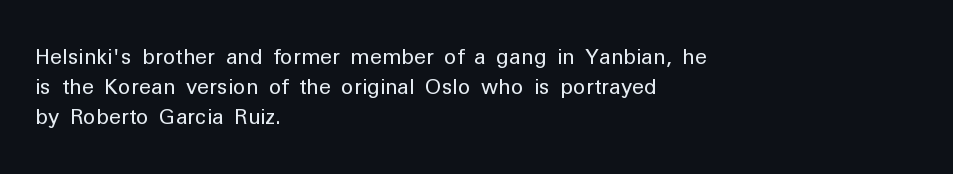
Quick note: interline space is typical. Nothing unusual about the tracking: characters are spaced as the font intends. Unmarked baselines from the first word to the last. No italicization has been applied; the sample stays upright.
